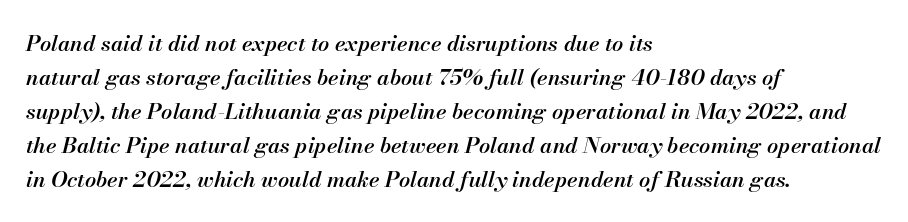
The image shows 22 px text type, italic (leaning right); set left-aligned, normal line spacing (1.54x), normal letter spacing, not underlined.
